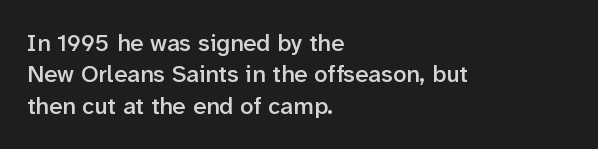
Q: Is the text bold? A: Semi-bold.
Q: Is the text italic (slanted)? A: No, it is upright.
Q: Is the text underlined? A: No.
Q: How is the paragraph aligned? A: Left-aligned.
Q: Is the spacing between letters normal or unusually wide? A: Normal.
Q: Is the spacing between lines tight, normal or loose? A: Normal.
